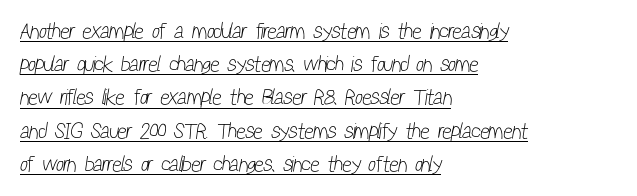
Q: Is the text bold? A: No.
Q: Is the text underlined? A: Yes.
Q: How is the paragraph aligned? A: Left-aligned.
Q: Is the spacing between letters normal or unusually wide? A: Normal.
Q: Is the spacing between lines tight, normal or loose? A: Normal.
